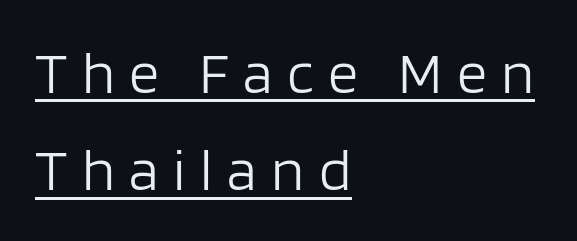
Weight: regular or lighter. Each letter keeps its own natural width here, so spacing adapts to shape. Are there feet on the stems? There aren't — it's a sans. These lines were composed using upright roman letters. This sample is left-justified, so line endings fall wherever the words run out. Spacing between characters has been opened up far beyond the box default.
